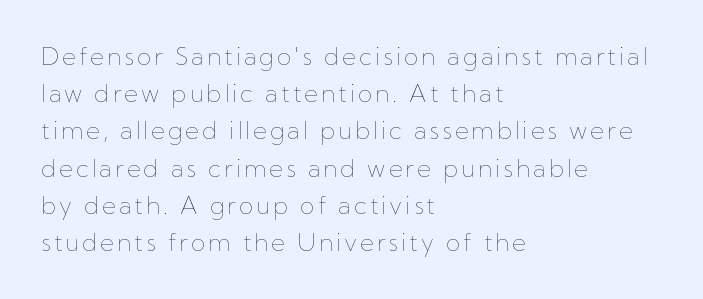
Quick note: not italic, upright. Compared with typical paragraphs, the rows here are spaced about the same. Layout note: lines flush left. Stroke mass is kept to a normal reading level or below. Underlining? Definitely not there.
